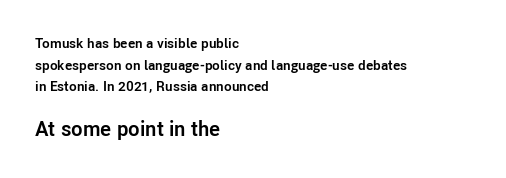
Q: Is the text bold? A: Yes.
Q: Is the text italic (slanted)? A: No, it is upright.
Q: Is the text underlined? A: No.
Q: How is the paragraph aligned? A: Left-aligned.
Q: Is the spacing between letters normal or unusually wide? A: Normal.
Q: Is the spacing between lines tight, normal or loose? A: Normal.
Q: Which block of text is set in a larger size, the first (top) or the second (bottom)? A: The second (bottom) one.
